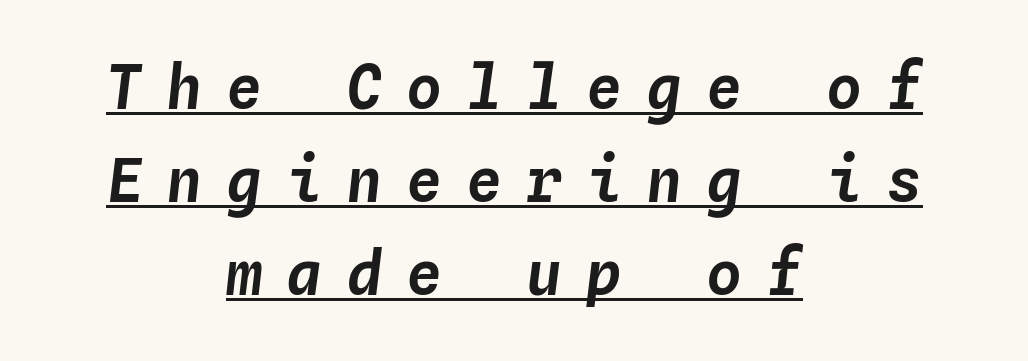
Q: Is the text italic (slanted)? A: Yes, it leans right by about 4 degrees.
Q: Is the text underlined? A: Yes.
Q: How is the paragraph aligned? A: Centered.
Q: Is the spacing between letters normal or unusually wide? A: Unusually wide.
Q: Is the spacing between lines tight, normal or loose? A: Normal.
Q: Width (condensed, normal, or wide)? A: Normal.
Q: Stroke contrast? A: Low.
Q: x-height? A: Medium.
Q: Monospaced? A: Yes.
